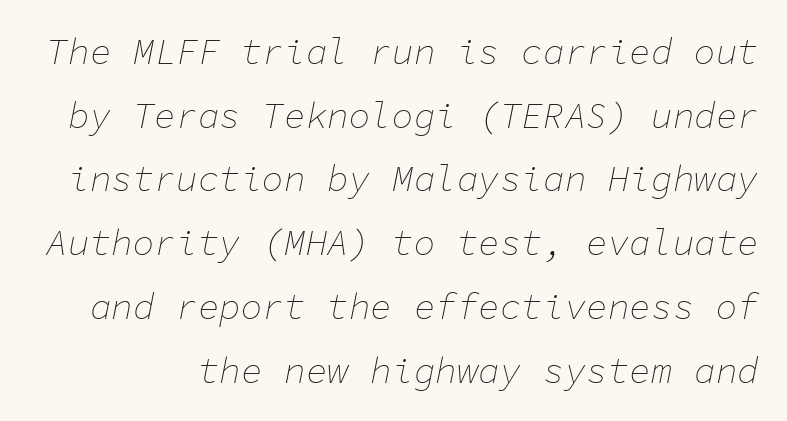
Note the uniform advance width — an 'i' takes as much space as an 'm'. Caption: standard tracking, unaltered. Anything drawn beneath the words? Only blank space. The font sits on the lighter half of the weight spectrum, regular included. Characters are canted at an angle relative to the baseline's perpendicular.
